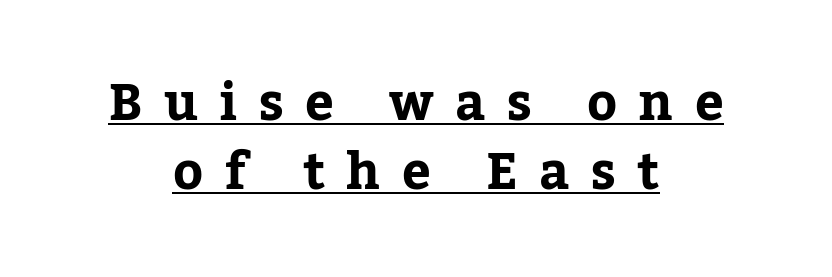
Q: Is the text italic (slanted)? A: No, it is upright.
Q: Is the typeface a serif or a sans-serif typeface? A: Serif.
Q: Is the text underlined? A: Yes.
Q: How is the paragraph aligned? A: Centered.
Q: Is the spacing between letters normal or unusually wide? A: Unusually wide.
Q: Is the spacing between lines tight, normal or loose? A: Normal.
Q: Width (condensed, normal, or wide)? A: Normal.
Q: Stroke contrast? A: Low.
Q: x-height? A: Medium.
Q: Monospaced? A: No.
